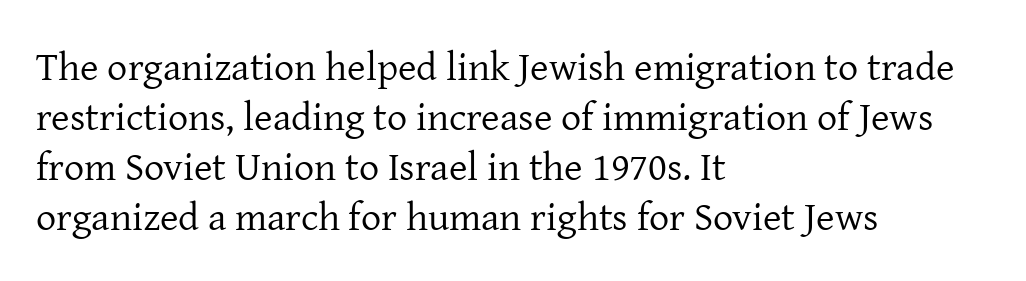
{"serif": "yes", "italic": "no", "bold": "no", "weight": "regular", "width": "normal", "stroke_contrast": "low", "x_height": "medium", "monospaced": "no", "underline": "no", "align": "left", "line_spacing": "normal", "line_spacing_ratio": 1.25, "letter_spacing": "normal", "letter_spacing_em": 0.0, "glyph_px": 40}
